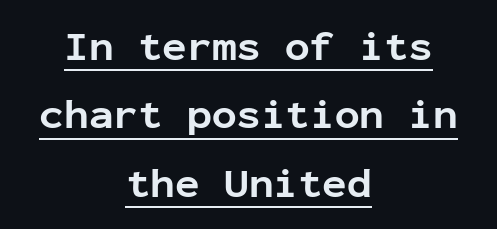
Q: Is the text bold? A: Yes.
Q: Is the text italic (slanted)? A: No, it is upright.
Q: Is the typeface a serif or a sans-serif typeface? A: Sans-serif.
Q: Is the text underlined? A: Yes.
Q: How is the paragraph aligned? A: Centered.
Q: Is the spacing between letters normal or unusually wide? A: Normal.
Q: Is the spacing between lines tight, normal or loose? A: Normal.
Q: Width (condensed, normal, or wide)? A: Normal.
Q: Stroke contrast? A: Low.
Q: x-height? A: Medium.
Q: Monospaced? A: Yes.
